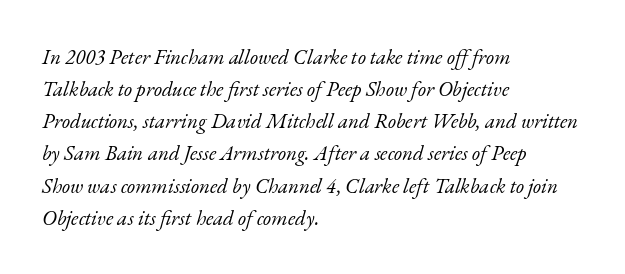
{"italic": "yes", "lean": "right", "slant_degrees": 17, "bold": "no", "underline": "no", "align": "left", "line_spacing": "normal", "line_spacing_ratio": 1.53, "letter_spacing": "normal", "letter_spacing_em": 0.0, "glyph_px": 21}
